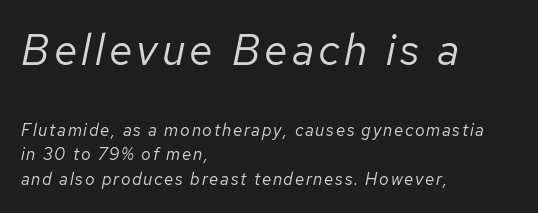
Q: Is the text bold? A: No.
Q: Is the text italic (slanted)? A: Yes, it leans right by about 12 degrees.
Q: Is the text underlined? A: No.
Q: How is the paragraph aligned? A: Left-aligned.
Q: Is the spacing between lines tight, normal or loose? A: Normal.
Q: Which block of text is set in a larger size, the first (top) or the second (bottom)? A: The first (top) one.
Q: Width (condensed, normal, or wide)? A: Normal.
Q: Stroke contrast? A: Low.
Q: x-height? A: Medium.
Q: Monospaced? A: No.
